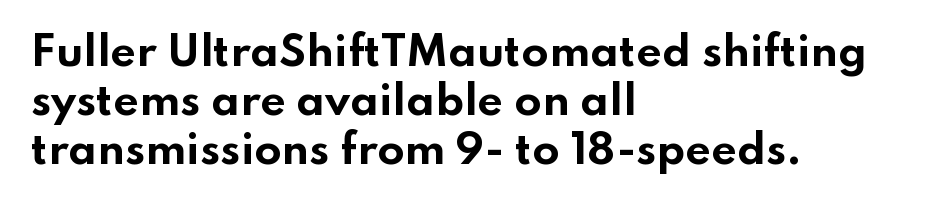
{"serif": "no", "italic": "no", "bold": "yes", "weight": "bold", "width": "wide", "stroke_contrast": "low", "x_height": "small", "monospaced": "no", "underline": "no", "align": "left", "line_spacing_ratio": 1.23, "letter_spacing": "normal", "letter_spacing_em": 0.0, "glyph_px": 40}
